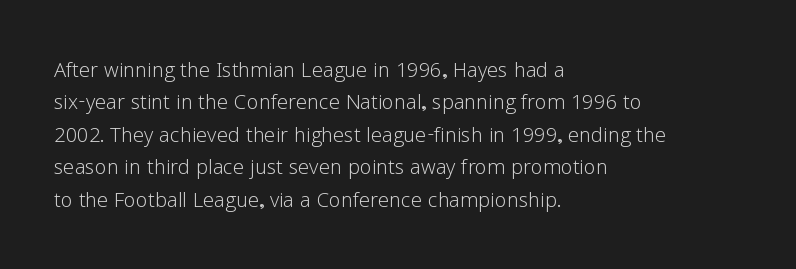
The font is comparable to plain body text, perhaps lighter. Line starts are locked; line ends wander. Nothing unusual about the tracking: characters are spaced as the font intends. The type sits square on the baseline with zero lean. Rule under the text: the space is simply empty.
